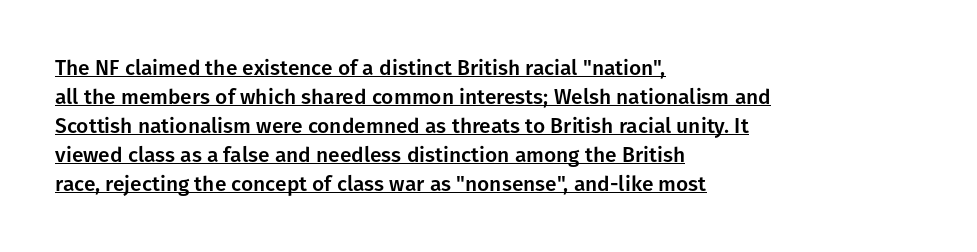
Is the block centered? No — it sits flush against the left margin. The lines sit at an ordinary, default distance from one another. When letters stand straight like this, we call the style roman or upright. In designer terms, the underline attribute is active on this setting. Nobody touched the tracking dial on this one.
